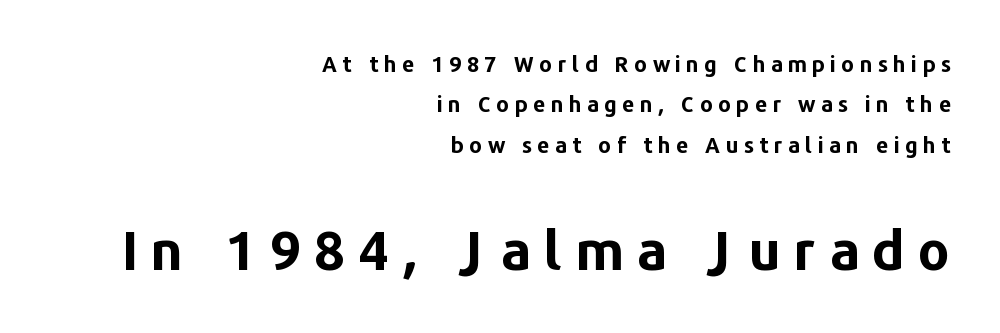
Q: Is the text bold? A: Yes.
Q: Is the text italic (slanted)? A: No, it is upright.
Q: Is the typeface a serif or a sans-serif typeface? A: Sans-serif.
Q: Is the text underlined? A: No.
Q: How is the paragraph aligned? A: Right-aligned.
Q: Is the spacing between letters normal or unusually wide? A: Unusually wide.
Q: Which block of text is set in a larger size, the first (top) or the second (bottom)? A: The second (bottom) one.
Q: Width (condensed, normal, or wide)? A: Normal.
Q: Stroke contrast? A: Low.
Q: x-height? A: Medium.
Q: Monospaced? A: No.
